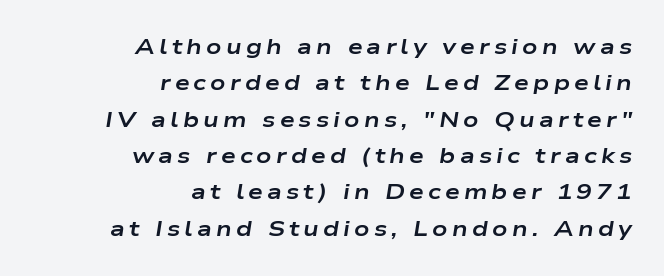
The image shows 21 px bold type, italic (leaning right); set right-aligned, line spacing 1.73x, unusually wide letter spacing (+0.2 em), not underlined.
